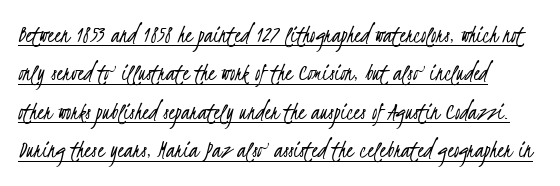
The image shows 26 px text type; set left-aligned, normal line spacing (1.48x), normal letter spacing, underlined.
